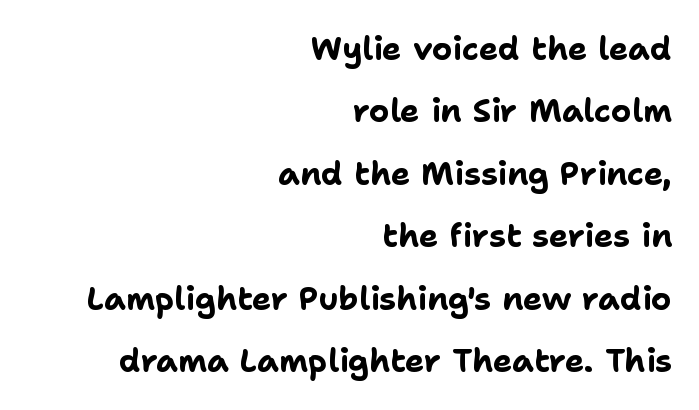
The image shows 32 px bold sans-serif type, upright; set right-aligned, loose line spacing (1.95x), normal letter spacing, not underlined; low stroke contrast and a medium x-height.
